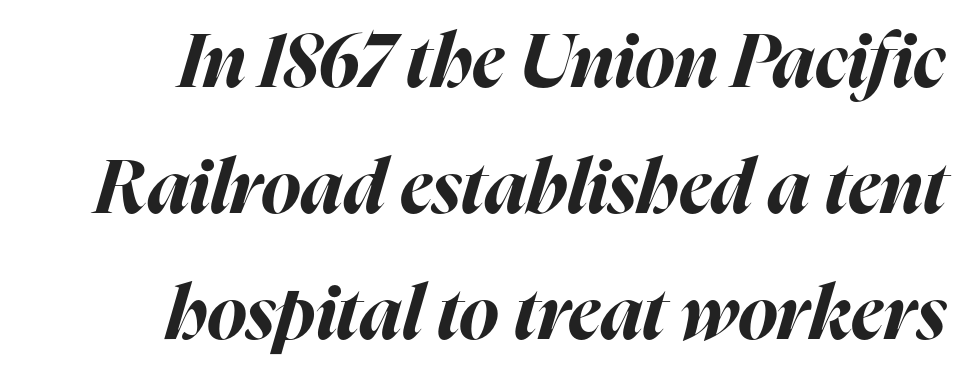
Is the letter spacing exaggerated? No — it looks like the ordinary default. The font's italic variant was chosen for this text. Anything drawn beneath the words? Only blank space. The face used here has the dense, thick strokes of a bold.
